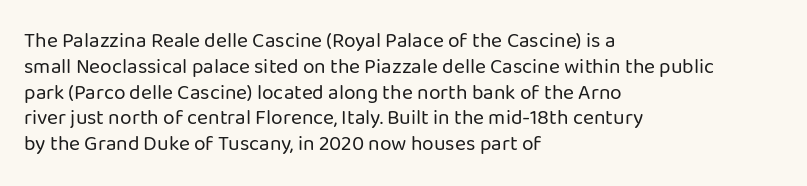
Q: Is the text bold? A: No.
Q: Is the text italic (slanted)? A: No, it is upright.
Q: Is the text underlined? A: No.
Q: How is the paragraph aligned? A: Left-aligned.
Q: Is the spacing between letters normal or unusually wide? A: Normal.
